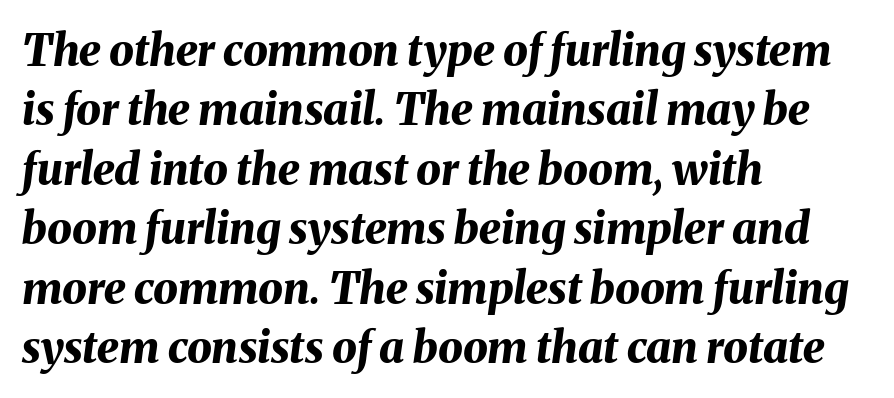
Q: Is the text bold? A: Yes.
Q: Is the text italic (slanted)? A: Yes, it leans right by about 8 degrees.
Q: Is the text underlined? A: No.
Q: How is the paragraph aligned? A: Left-aligned.
Q: Is the spacing between letters normal or unusually wide? A: Normal.
Q: Is the spacing between lines tight, normal or loose? A: Normal.
Q: Width (condensed, normal, or wide)? A: Normal.
Q: Stroke contrast? A: Medium.
Q: x-height? A: Medium.
Q: Monospaced? A: No.
